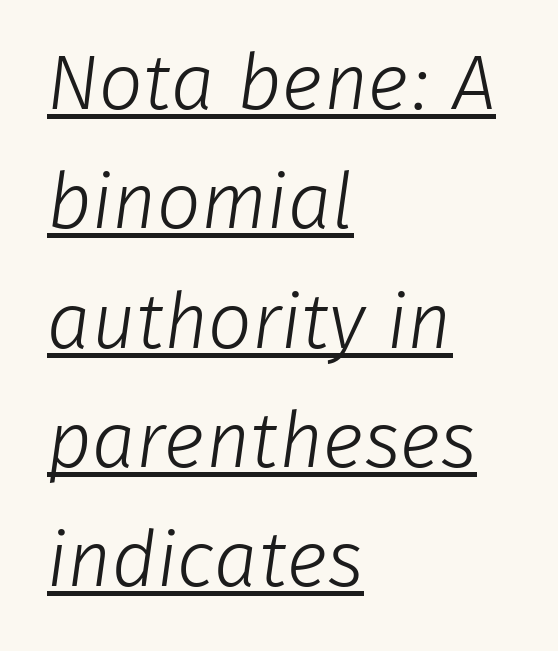
Layout note: lines flush left. Emphasis is given by a line drawn under the lettering. Bold? No — there's no thickening of the strokes. Nobody touched the tracking dial on this one.
